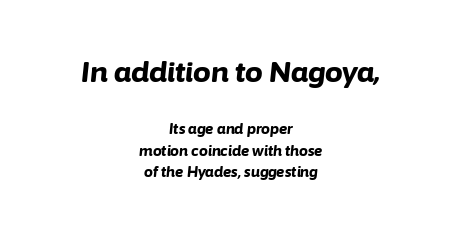
{"italic": "yes", "lean": "right", "slant_degrees": 6, "bold": "yes", "weight": "bold", "width": "normal", "stroke_contrast": "low", "x_height": "medium", "monospaced": "no", "underline": "no", "align": "center", "line_spacing": "normal", "line_spacing_ratio": 1.53, "letter_spacing": "normal", "letter_spacing_em": 0.0, "larger_block": "first", "size_ratio": 2.0, "glyph_px": 28}
